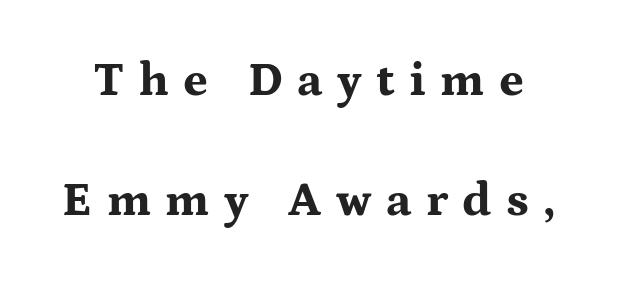
The image shows 48 px bold, wide serif type, upright; set loose line spacing (2.49x), unusually wide letter spacing (+0.3 em), not underlined; medium stroke contrast and a medium x-height.
